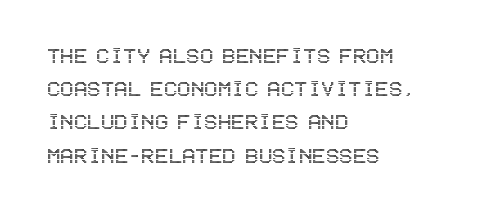
The image shows 25 px text type, upright; set left-aligned, normal line spacing (1.33x), normal letter spacing, not underlined.
